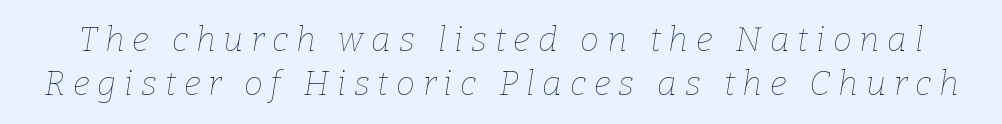
{"italic": "yes", "lean": "right", "slant_degrees": 9, "bold": "no", "weight": "thin", "width": "normal", "stroke_contrast": "low", "x_height": "medium", "monospaced": "no", "underline": "no", "line_spacing": "normal", "line_spacing_ratio": 1.29, "letter_spacing": "wide", "letter_spacing_em": 0.23, "glyph_px": 34}
